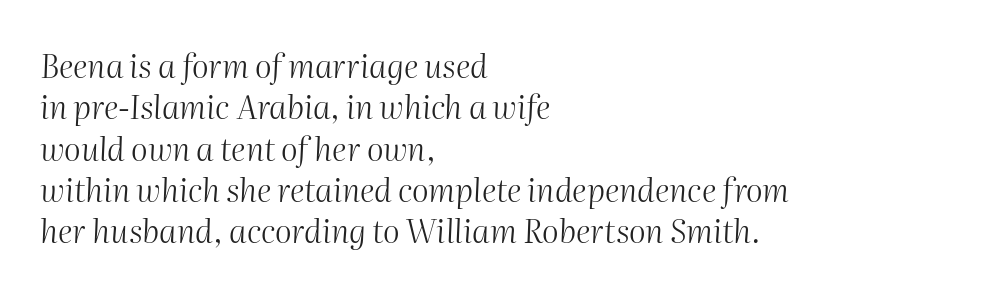
No word sits above an underline. Is the block centered? No — it sits flush against the left margin. The vertical gap from one line to the next is medium. Caption: face not bold, strokes unweighted. The face used here has a pronounced slope to its letters.
